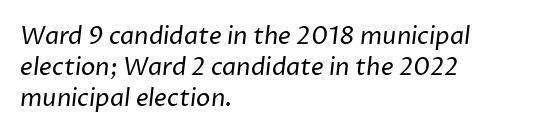
The image shows 24 px text type; set left-aligned, normal line spacing (1.29x), normal letter spacing, not underlined.
